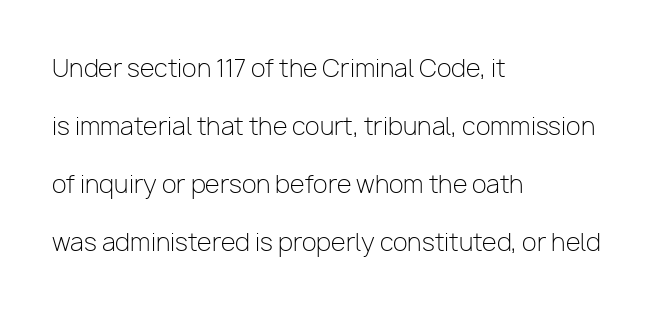
The image shows 24 px text type, upright; set left-aligned, loose line spacing (2.41x), normal letter spacing, not underlined.
